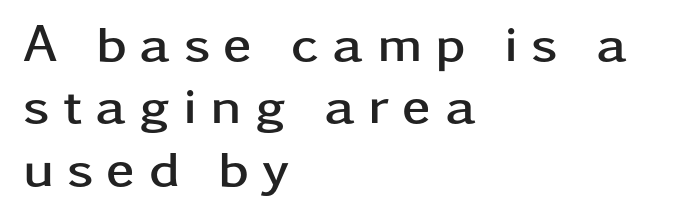
The image shows 52 px semibold, wide sans-serif type, upright; set left-aligned, line spacing 1.2x, unusually wide letter spacing (+0.25 em), not underlined; low stroke contrast and a medium x-height.
